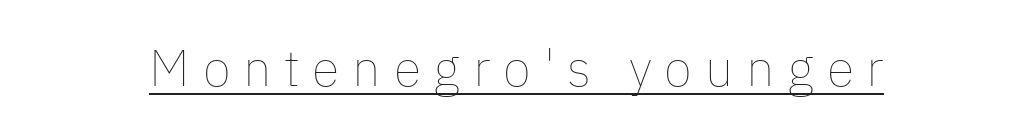
Weight: not bold — regular or lighter. The letters advance in unequal steps, a hallmark of proportional type. Each word looks stretched out because of the extra space between its letters. What decoration does the sample have? An underline. The specimen reads as upright at a glance.
